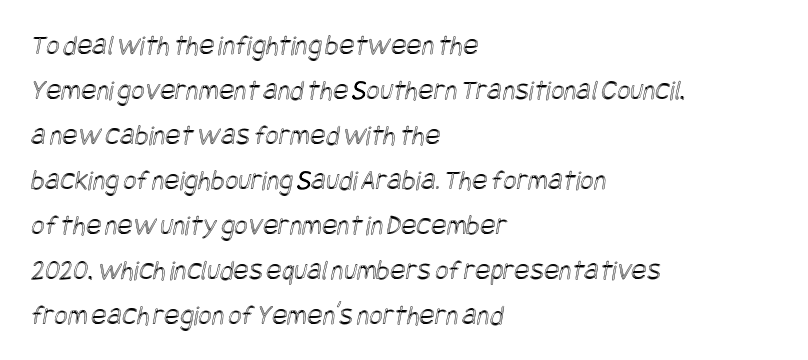
{"width": "condensed", "x_height": "large", "underline": "no", "align": "left", "line_spacing": "normal", "line_spacing_ratio": 1.55, "letter_spacing": "normal", "letter_spacing_em": 0.0, "glyph_px": 29}
